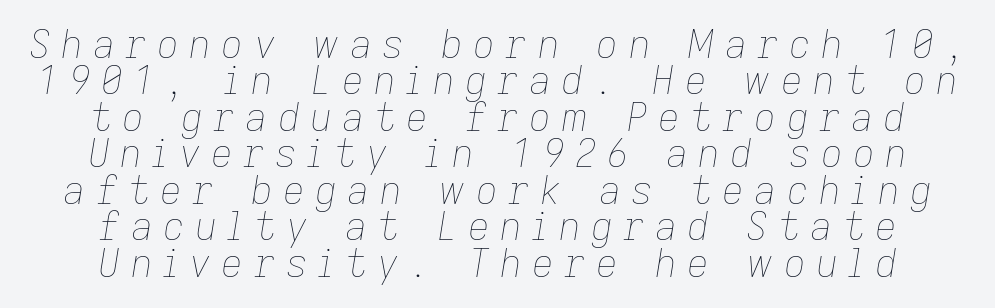
Any mark beneath the type? The region is blank. Horizontal bands of white between lines are thin slivers. Centered paragraph, ragged on both sides. Compared with a typical body face, this is equally light or lighter still. Letter spacing: wide.
